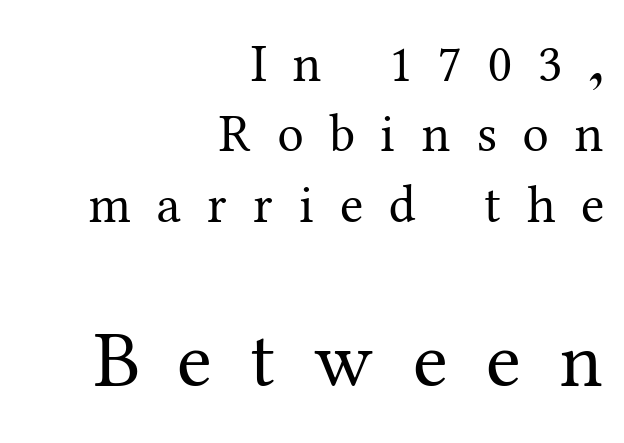
Each stroke keeps to a modest, everyday thickness or less. Proportional: the letters do not fall into vertical columns. The glyphs in this specimen are seriffed. The following chunk of copy outweighs the initial chunk in type size.
